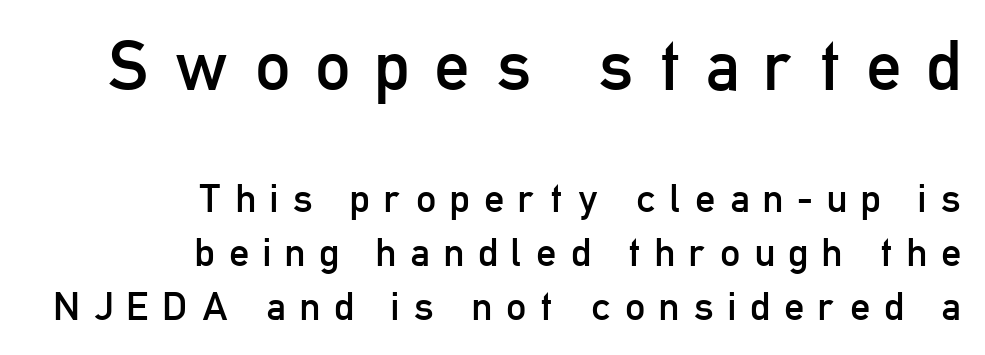
Q: Is the text bold? A: No.
Q: Is the text italic (slanted)? A: No, it is upright.
Q: Is the typeface a serif or a sans-serif typeface? A: Sans-serif.
Q: Is the text underlined? A: No.
Q: How is the paragraph aligned? A: Right-aligned.
Q: Is the spacing between letters normal or unusually wide? A: Unusually wide.
Q: Is the spacing between lines tight, normal or loose? A: Normal.
Q: Which block of text is set in a larger size, the first (top) or the second (bottom)? A: The first (top) one.
Q: Width (condensed, normal, or wide)? A: Condensed.
Q: Stroke contrast? A: Low.
Q: x-height? A: Medium.
Q: Monospaced? A: No.
